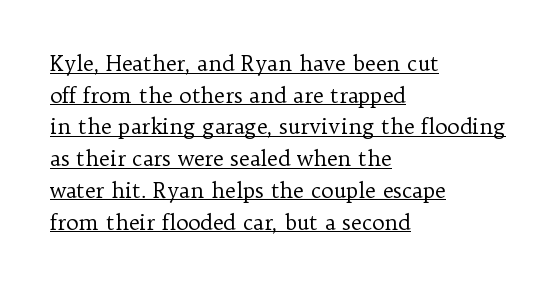
Q: Is the text bold? A: No.
Q: Is the text italic (slanted)? A: No, it is upright.
Q: Is the text underlined? A: Yes.
Q: How is the paragraph aligned? A: Left-aligned.
Q: Is the spacing between letters normal or unusually wide? A: Normal.
Q: Is the spacing between lines tight, normal or loose? A: Normal.
